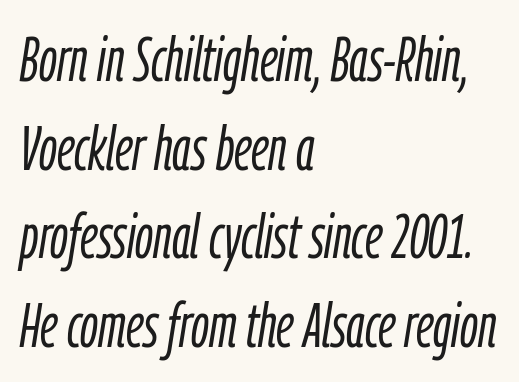
The image shows 62 px light, condensed type, italic (leaning right); set left-aligned, normal line spacing (1.43x), normal letter spacing, not underlined; low stroke contrast and a medium x-height.
